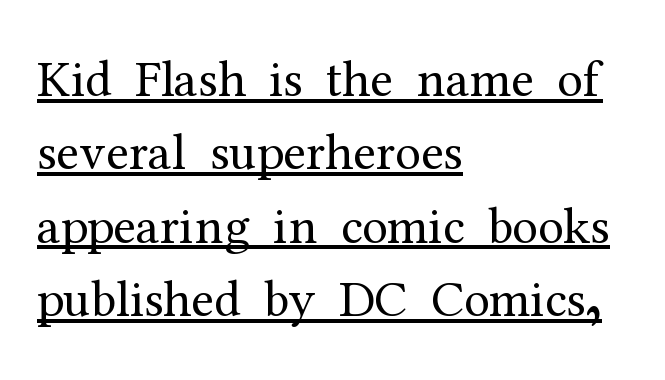
Q: Is the text bold? A: No.
Q: Is the text italic (slanted)? A: No, it is upright.
Q: Is the typeface a serif or a sans-serif typeface? A: Serif.
Q: Is the text underlined? A: Yes.
Q: How is the paragraph aligned? A: Left-aligned.
Q: Is the spacing between letters normal or unusually wide? A: Normal.
Q: Is the spacing between lines tight, normal or loose? A: Normal.
Q: Width (condensed, normal, or wide)? A: Normal.
Q: Stroke contrast? A: Medium.
Q: x-height? A: Medium.
Q: Monospaced? A: No.
